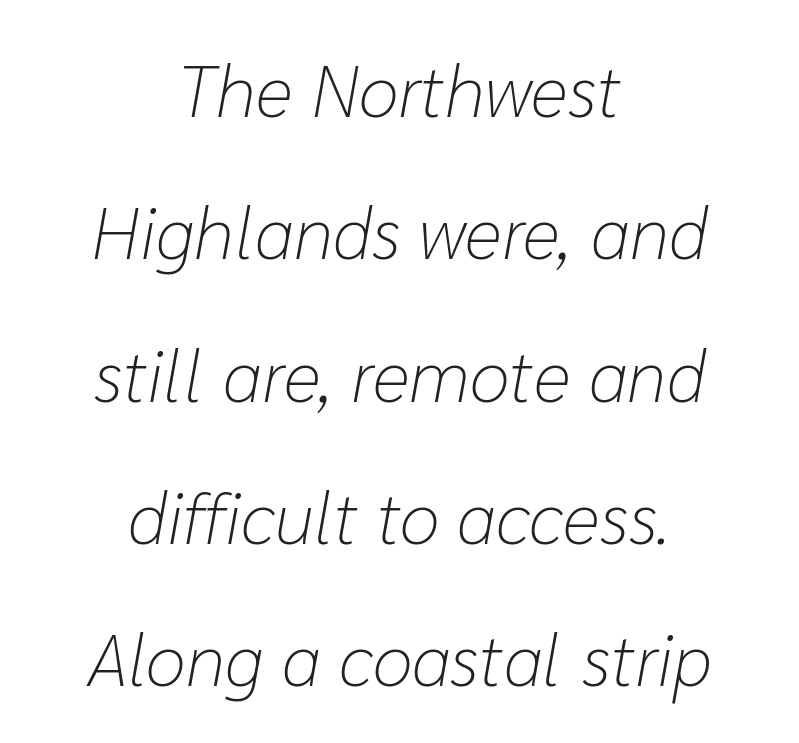
Q: Is the text bold? A: No.
Q: Is the text italic (slanted)? A: Yes, it leans right by about 10 degrees.
Q: Is the text underlined? A: No.
Q: How is the paragraph aligned? A: Centered.
Q: Is the spacing between letters normal or unusually wide? A: Normal.
Q: Is the spacing between lines tight, normal or loose? A: Loose.
Q: Width (condensed, normal, or wide)? A: Normal.
Q: Stroke contrast? A: Low.
Q: x-height? A: Medium.
Q: Monospaced? A: No.
